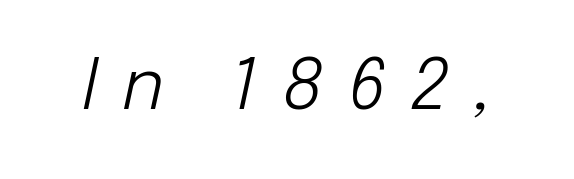
Q: Is the text bold? A: No.
Q: Is the text italic (slanted)? A: Yes, it leans right by about 12 degrees.
Q: Is the text underlined? A: No.
Q: Is the spacing between letters normal or unusually wide? A: Unusually wide.
Q: Width (condensed, normal, or wide)? A: Normal.
Q: Stroke contrast? A: Low.
Q: x-height? A: Medium.
Q: Monospaced? A: No.
